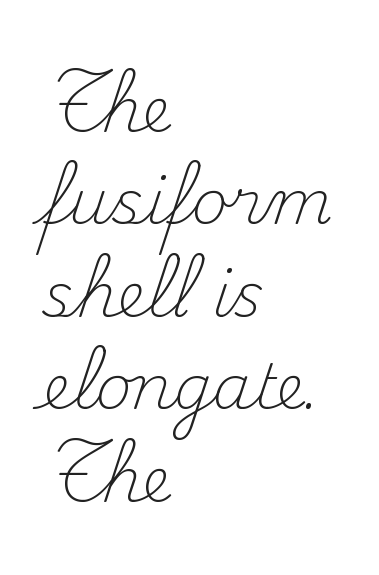
Q: Is the text bold? A: No.
Q: Is the text italic (slanted)? A: Yes.
Q: Is the typeface a serif or a sans-serif typeface? A: Serif.
Q: Is the text underlined? A: No.
Q: How is the paragraph aligned? A: Left-aligned.
Q: Is the spacing between letters normal or unusually wide? A: Normal.
Q: Is the spacing between lines tight, normal or loose? A: Normal.
Q: Width (condensed, normal, or wide)? A: Normal.
Q: Stroke contrast? A: Medium.
Q: x-height? A: Small.
Q: Monospaced? A: No.
